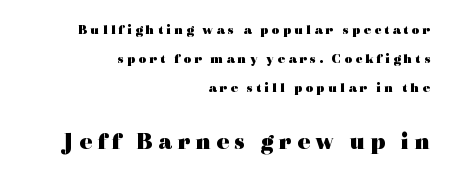
{"italic": "no", "bold": "yes", "underline": "no", "align": "right", "line_spacing": "loose", "line_spacing_ratio": 2.08, "letter_spacing": "wide", "letter_spacing_em": 0.21, "larger_block": "second", "size_ratio": 1.71, "glyph_px": 24}
